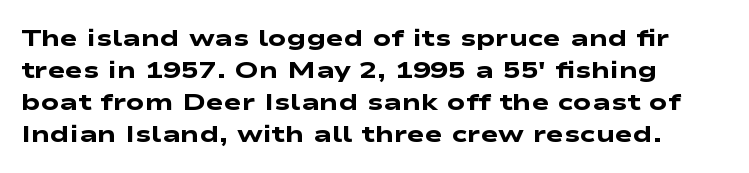
The image shows 24 px bold type; set normal line spacing (1.34x), normal letter spacing, not underlined.
